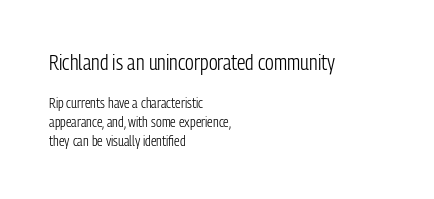
The image shows 21 px text type, upright; set left-aligned, normal line spacing (1.35x), normal letter spacing, not underlined; the first (top) block is 1.5x larger.
